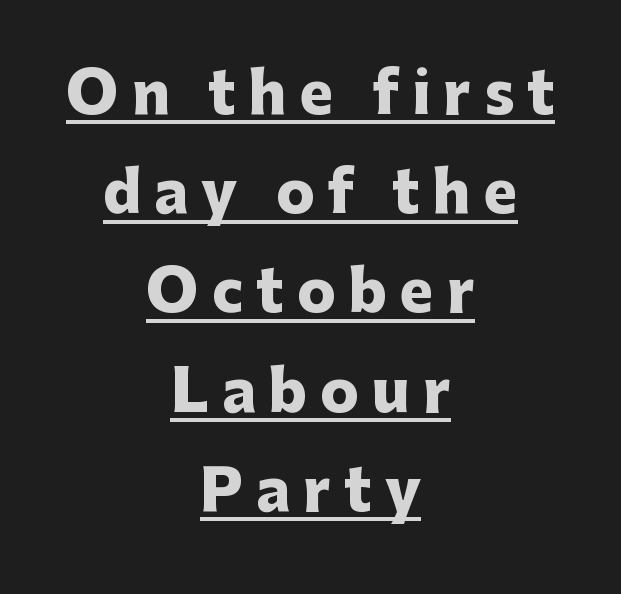
{"serif": "no", "italic": "no", "bold": "yes", "weight": "heavy", "width": "normal", "stroke_contrast": "low", "x_height": "medium", "monospaced": "no", "underline": "yes", "align": "center", "line_spacing_ratio": 1.74, "letter_spacing": "wide", "letter_spacing_em": 0.23, "glyph_px": 57}
